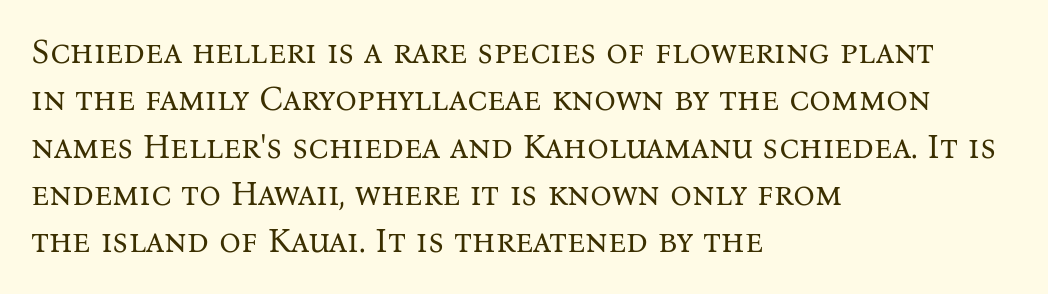
The image shows 34 px regular-weight serif type, upright; set left-aligned, normal line spacing (1.39x), normal letter spacing, not underlined; medium stroke contrast and a medium x-height.
